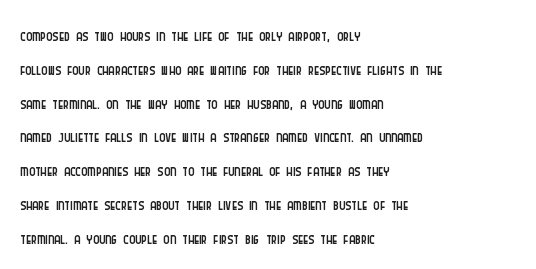
{"italic": "no", "bold": "no", "underline": "no", "align": "left", "line_spacing": "normal", "line_spacing_ratio": 1.47, "letter_spacing": "normal", "letter_spacing_em": 0.0, "glyph_px": 23}
